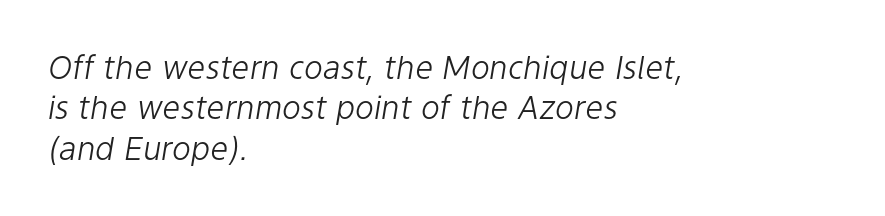
{"italic": "yes", "lean": "right", "slant_degrees": 9, "bold": "no", "weight": "light", "width": "normal", "stroke_contrast": "low", "x_height": "medium", "monospaced": "no", "underline": "no", "align": "left", "line_spacing": "normal", "line_spacing_ratio": 1.26, "letter_spacing": "normal", "letter_spacing_em": 0.0, "glyph_px": 32}
